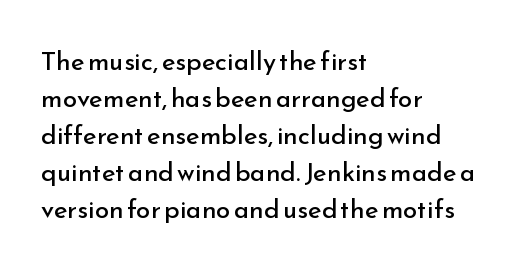
The image shows 26 px text type, upright; set left-aligned, normal line spacing (1.42x), normal letter spacing, not underlined.
